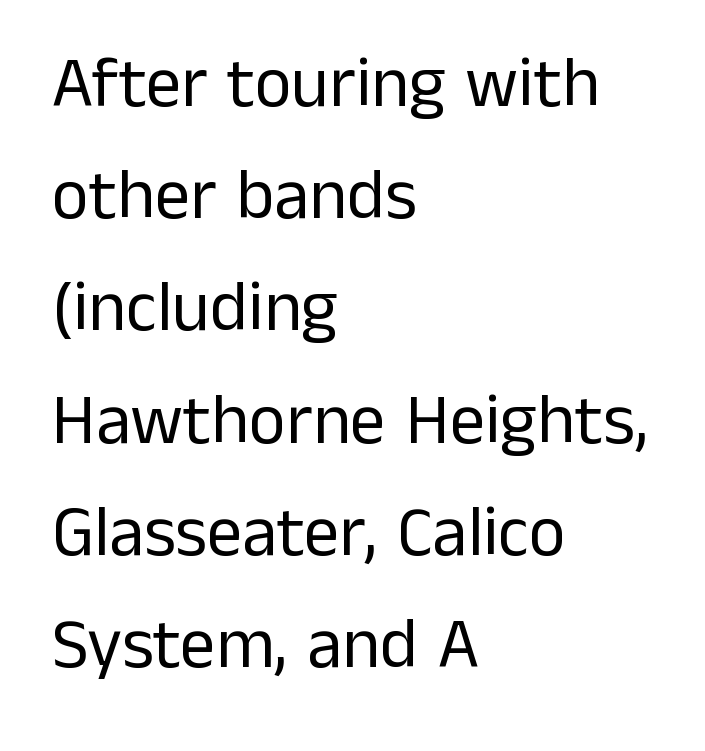
The image shows 71 px regular-weight sans-serif type, upright; set left-aligned, normal line spacing (1.58x), normal letter spacing, not underlined; low stroke contrast and a medium x-height.
